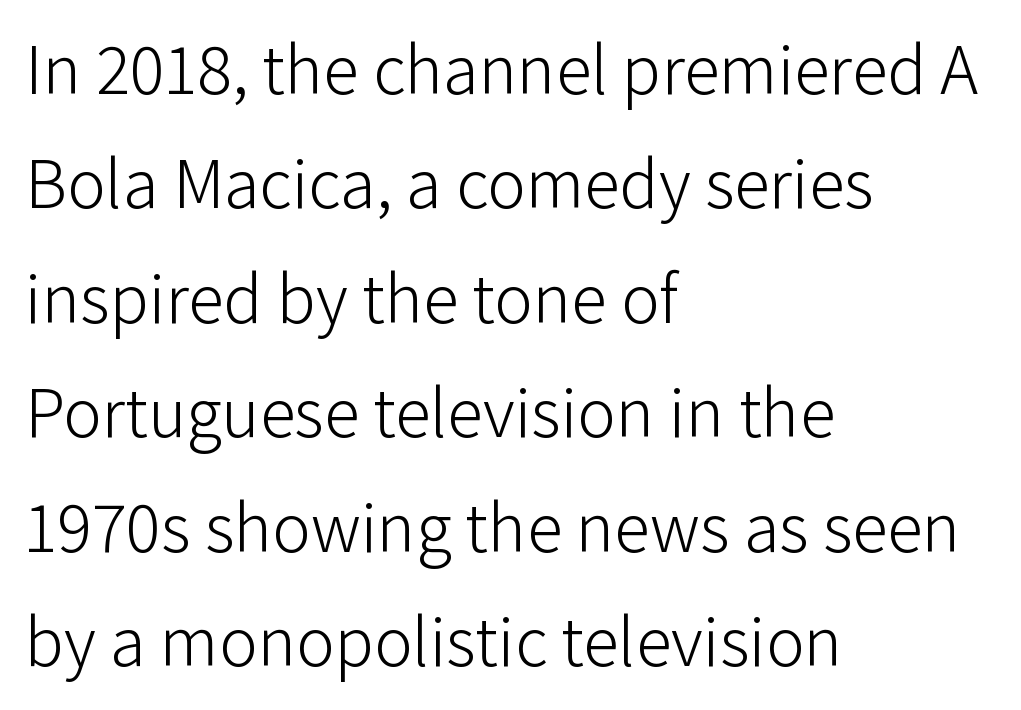
Each row of text sits above clean, open space. Weight: regular or lighter. If you measured baseline to baseline, you'd find a middling distance. These lines stack with their left ends in a neat column. You can tell it's not italic because the verticals are truly vertical.
